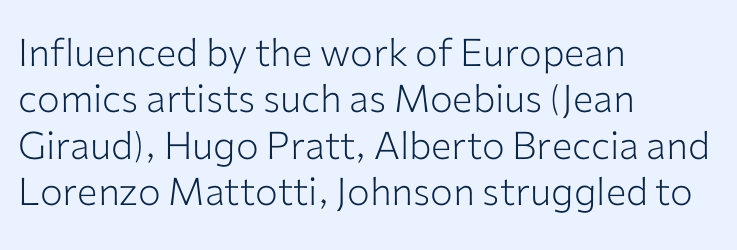
Q: Is the text bold? A: No.
Q: Is the text italic (slanted)? A: No, it is upright.
Q: Is the typeface a serif or a sans-serif typeface? A: Sans-serif.
Q: Is the text underlined? A: No.
Q: How is the paragraph aligned? A: Left-aligned.
Q: Is the spacing between letters normal or unusually wide? A: Normal.
Q: Width (condensed, normal, or wide)? A: Normal.
Q: Stroke contrast? A: Low.
Q: x-height? A: Medium.
Q: Monospaced? A: No.
